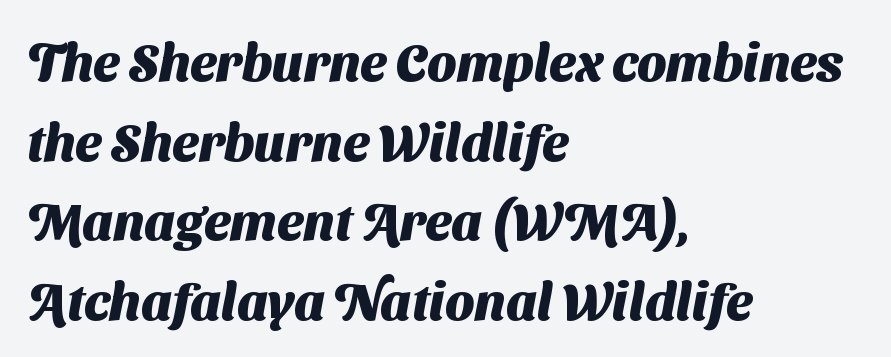
The image shows 52 px heavy sans-serif type; set left-aligned, normal line spacing (1.53x), normal letter spacing, not underlined; medium stroke contrast and a medium x-height.
